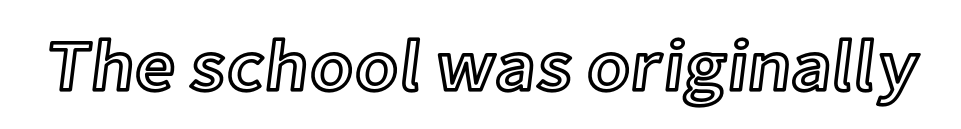
Q: Is the text italic (slanted)? A: Yes.
Q: Is the text underlined? A: No.
Q: Is the spacing between letters normal or unusually wide? A: Normal.
Q: Width (condensed, normal, or wide)? A: Normal.
Q: x-height? A: Medium.
Q: Monospaced? A: No.
